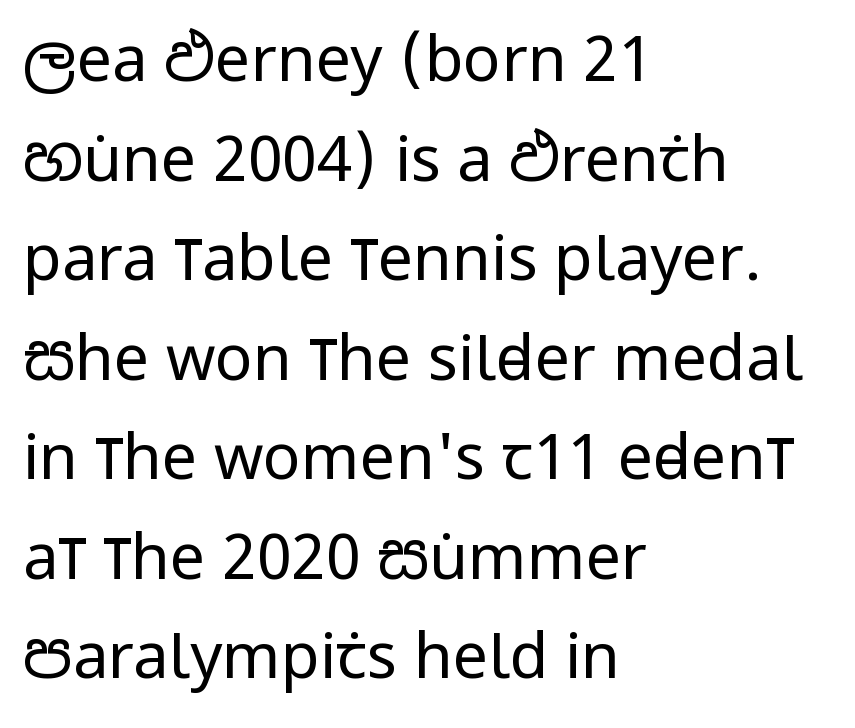
{"serif": "no", "italic": "no", "bold": "no", "weight": "regular", "width": "condensed", "stroke_contrast": "low", "x_height": "large", "monospaced": "no", "underline": "no", "align": "left", "line_spacing": "normal", "line_spacing_ratio": 1.58, "letter_spacing": "normal", "letter_spacing_em": 0.0, "glyph_px": 63}
